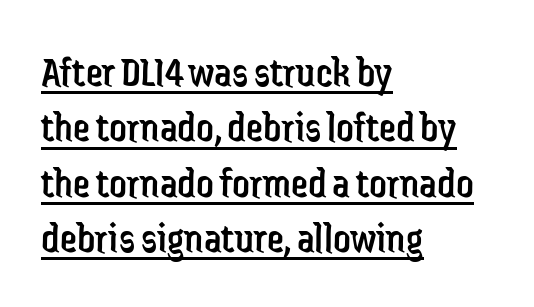
The gaps between neighbouring characters are ordinary and unremarkable. No extra ink here — the face is not bold. Teacher's note: observe the even left margin — that is flush-left alignment. Does a line run under the words? Yes, clearly. Vertically, the passage feels balanced, rows spaced as you'd expect. No feet cap the strokes, marking this as sans-serif type.
